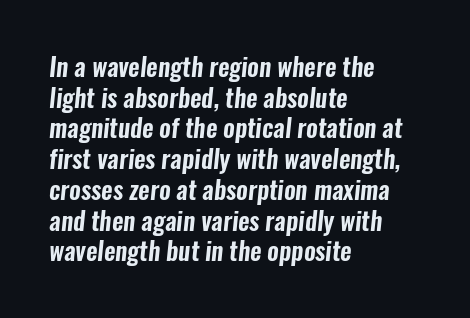
The image shows 25 px text type; set left-aligned, line spacing 1.23x, normal letter spacing, not underlined.
